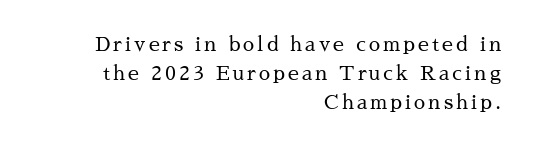
The image shows 20 px text type, upright; set right-aligned, normal line spacing (1.45x), not underlined.
